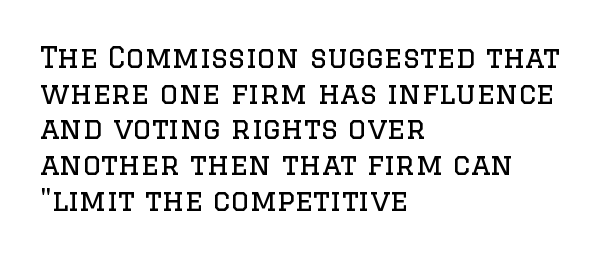
{"serif": "yes", "italic": "no", "bold": "no", "weight": "regular", "width": "normal", "stroke_contrast": "low", "x_height": "large", "monospaced": "no", "underline": "no", "align": "left", "line_spacing_ratio": 1.23, "letter_spacing": "normal", "letter_spacing_em": 0.0, "glyph_px": 29}
